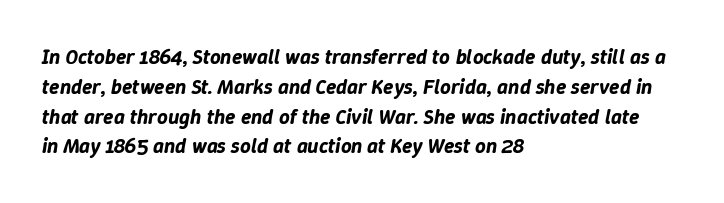
The font's italic variant was chosen for this text. The typesetter chose a ragged-right arrangement here. Words float on clear page, feet unadorned. Characters follow at the spacing the type designer built in.
